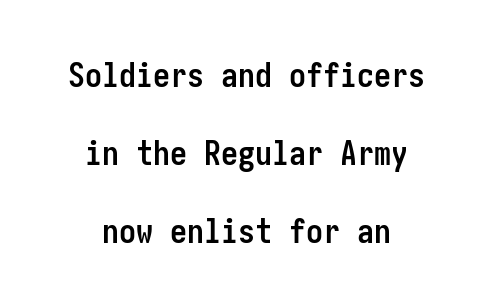
The image shows 34 px semibold, condensed sans-serif type, upright; set centered, loose line spacing (2.29x), normal letter spacing, not underlined; low stroke contrast and a medium x-height.
